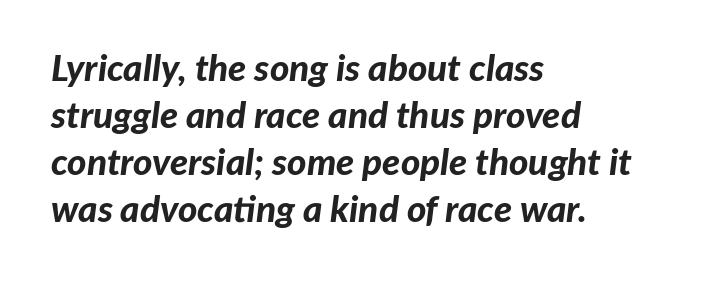
{"italic": "yes", "lean": "right", "slant_degrees": 7, "bold": "yes", "weight": "bold", "width": "normal", "stroke_contrast": "low", "x_height": "medium", "monospaced": "no", "underline": "no", "align": "left", "line_spacing": "normal", "line_spacing_ratio": 1.27, "letter_spacing": "normal", "letter_spacing_em": 0.0, "glyph_px": 37}
